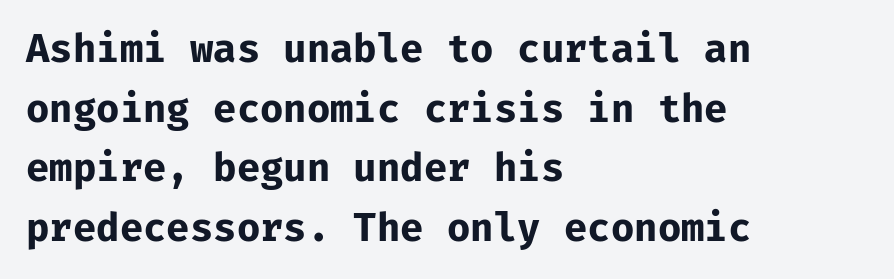
Q: Is the text bold? A: Yes.
Q: Is the text italic (slanted)? A: No, it is upright.
Q: Is the typeface a serif or a sans-serif typeface? A: Sans-serif.
Q: Is the text underlined? A: No.
Q: How is the paragraph aligned? A: Left-aligned.
Q: Is the spacing between letters normal or unusually wide? A: Normal.
Q: Is the spacing between lines tight, normal or loose? A: Normal.
Q: Width (condensed, normal, or wide)? A: Normal.
Q: Stroke contrast? A: Low.
Q: x-height? A: Medium.
Q: Monospaced? A: Yes.
